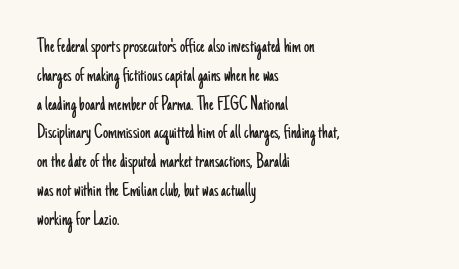
Each new line begins a customary step beneath the previous one. Stems here are at most as thick as an everyday book face. Words appear dense and cohesive because spacing is normal. Descenders hang freely into open space. The axis of the letterforms is exactly vertical.
